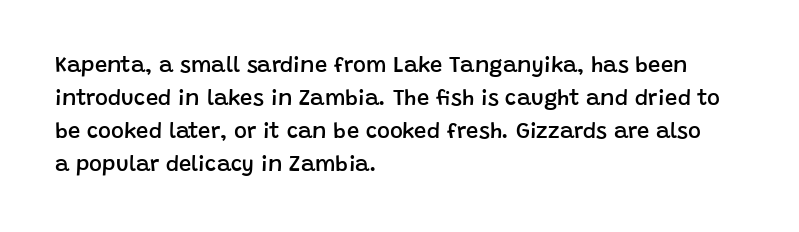
The image shows 22 px text type, upright; set left-aligned, normal line spacing (1.5x), normal letter spacing, not underlined.
